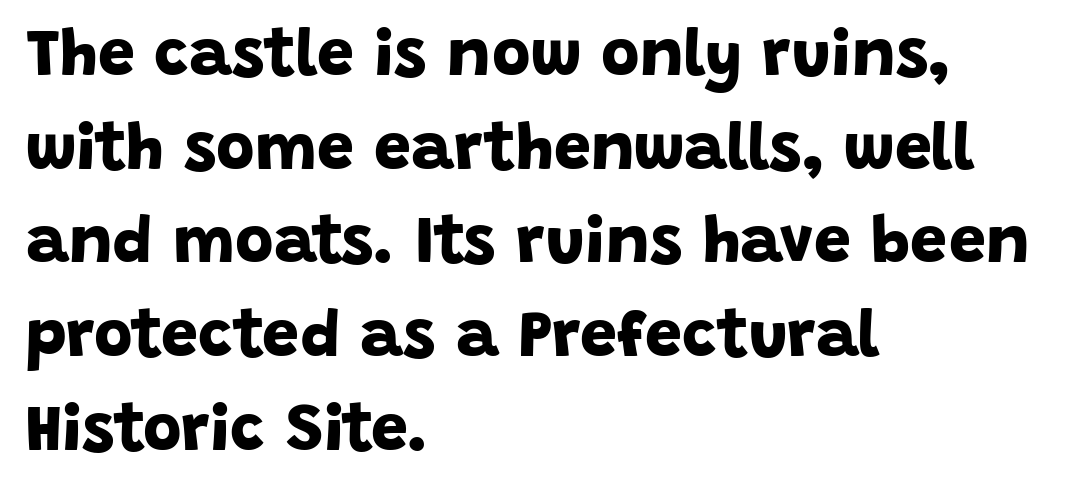
Q: Is the text bold? A: Yes.
Q: Is the typeface a serif or a sans-serif typeface? A: Sans-serif.
Q: Is the text underlined? A: No.
Q: How is the paragraph aligned? A: Left-aligned.
Q: Is the spacing between letters normal or unusually wide? A: Normal.
Q: Is the spacing between lines tight, normal or loose? A: Normal.
Q: Width (condensed, normal, or wide)? A: Normal.
Q: Stroke contrast? A: Low.
Q: x-height? A: Large.
Q: Monospaced? A: No.
